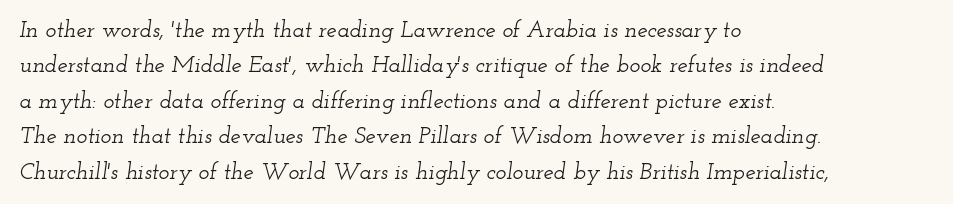
Q: Is the text italic (slanted)? A: Yes, it leans right by about 12 degrees.
Q: Is the text underlined? A: No.
Q: How is the paragraph aligned? A: Left-aligned.
Q: Is the spacing between letters normal or unusually wide? A: Normal.
Q: Is the spacing between lines tight, normal or loose? A: Normal.
